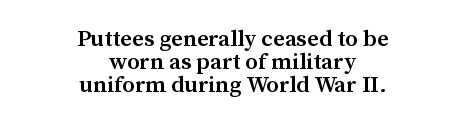
{"italic": "no", "bold": "semi", "underline": "no", "align": "center", "line_spacing": "tight", "line_spacing_ratio": 1.01, "letter_spacing": "normal", "letter_spacing_em": 0.0, "glyph_px": 23}
